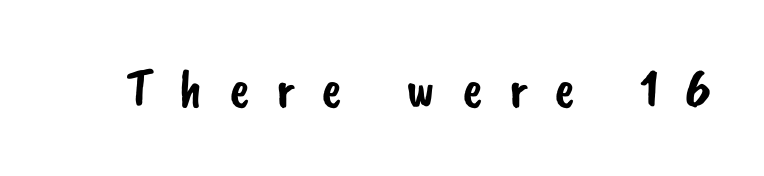
{"serif": "no", "width": "normal", "stroke_contrast": "low", "x_height": "small", "monospaced": "no", "underline": "no", "letter_spacing": "wide", "letter_spacing_em": 0.48, "glyph_px": 55}
